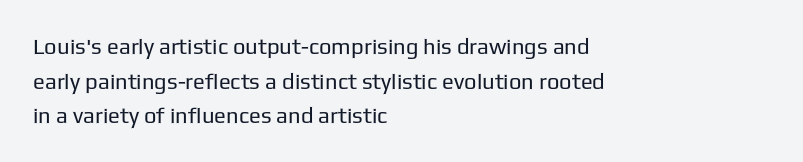
{"italic": "no", "bold": "no", "underline": "no", "align": "left", "line_spacing": "normal", "line_spacing_ratio": 1.57, "letter_spacing": "normal", "letter_spacing_em": 0.0, "glyph_px": 22}
